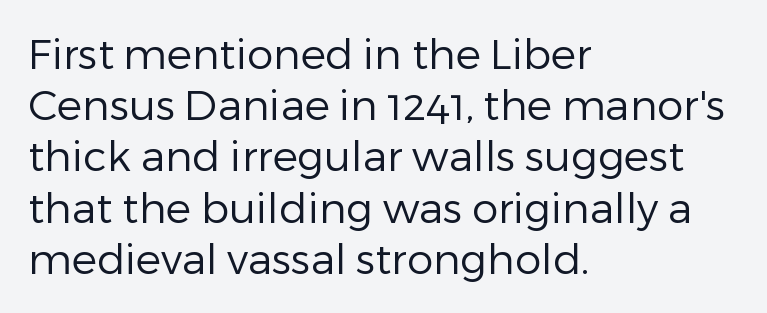
The image shows 42 px regular-weight sans-serif type, upright; set left-aligned, line spacing 1.22x, normal letter spacing, not underlined; low stroke contrast and a medium x-height.
